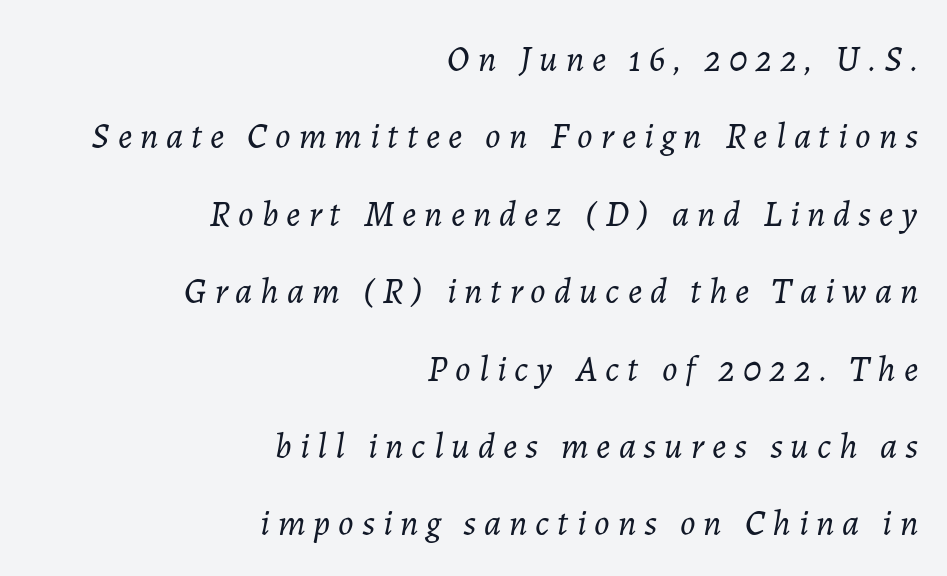
The image shows 36 px light type, italic (leaning right); set right-aligned, loose line spacing (2.15x), unusually wide letter spacing (+0.22 em), not underlined; low stroke contrast and a medium x-height.
